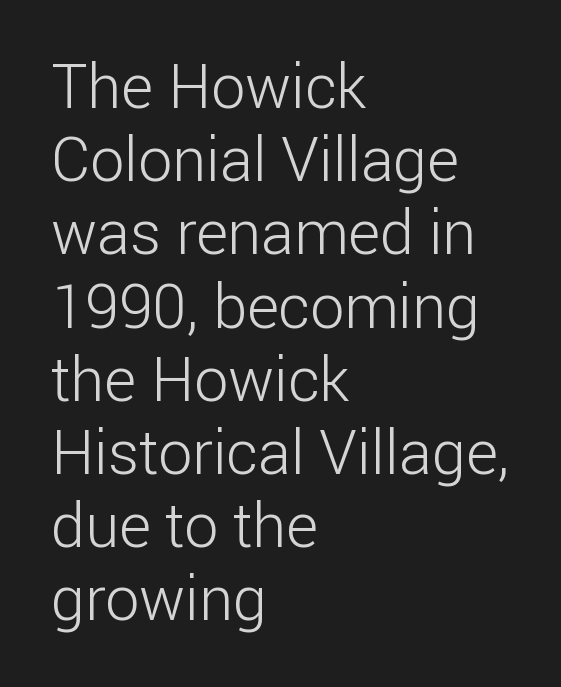
The image shows 61 px light sans-serif type, upright; set left-aligned, line spacing 1.2x, normal letter spacing, not underlined; low stroke contrast and a medium x-height.
